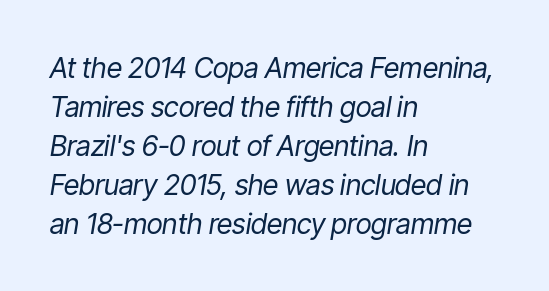
The image shows 28 px regular-weight, condensed type, italic (leaning right); set left-aligned, normal line spacing (1.39x), normal letter spacing, not underlined; low stroke contrast and a medium x-height.
